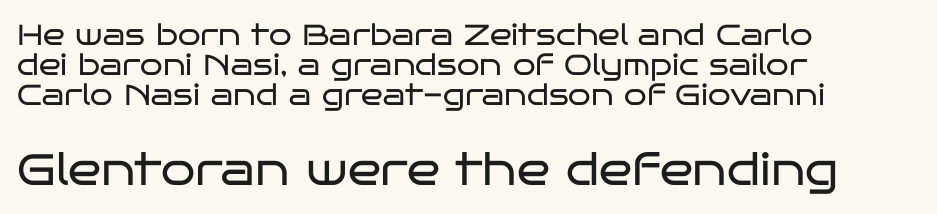
The image shows 44 px regular-weight, wide sans-serif type, upright; set left-aligned, tight line spacing (1.04x), normal letter spacing, not underlined; the second (bottom) block is 1.52x larger; low stroke contrast and a large x-height.
